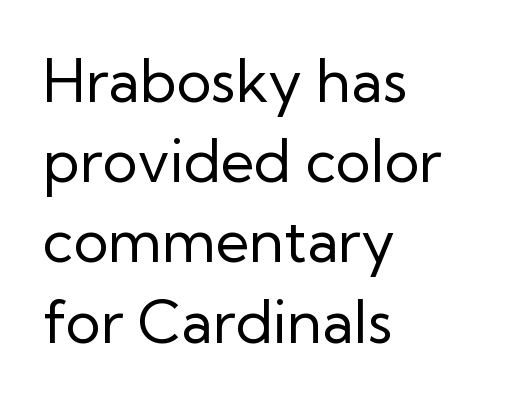
{"serif": "no", "italic": "no", "bold": "no", "weight": "regular", "width": "normal", "stroke_contrast": "low", "x_height": "medium", "monospaced": "no", "underline": "no", "align": "left", "line_spacing": "normal", "line_spacing_ratio": 1.36, "letter_spacing": "normal", "letter_spacing_em": 0.0, "glyph_px": 59}
